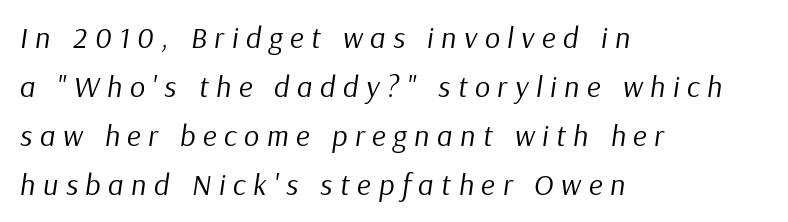
The characters are drawn with everyday or finer stroke widths. Plain, unruled lines of type. Spacing verdict: proportional, widths tailored to each character. An italicized treatment has been applied to the whole sample.
